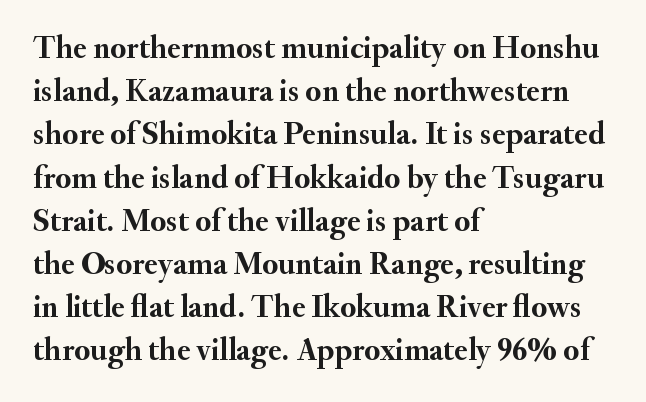
The face used here is proportionally spaced, like ordinary book or web type. The sample has been set heavy, in full bold. A clean baseline with only descenders dipping below it. The lines in this sample share a left origin and differ only in where they stop. Rows of type keep a routine distance in the vertical direction.
